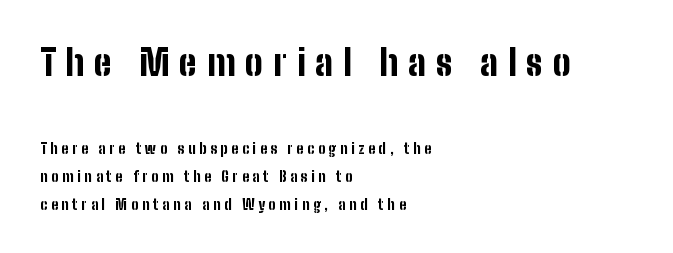
The image shows 36 px bold, condensed sans-serif type, upright; set left-aligned, loose line spacing (1.98x), unusually wide letter spacing (+0.27 em), not underlined; the first (top) block is 2.57x larger; low stroke contrast and a medium x-height.
